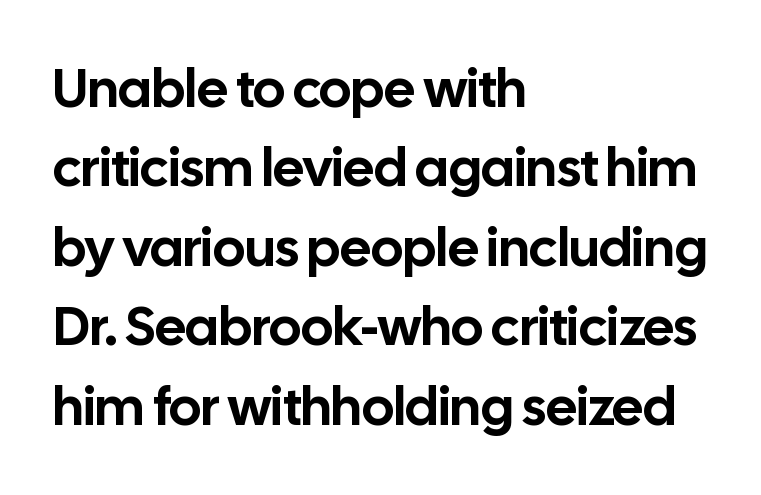
Q: Is the text italic (slanted)? A: No, it is upright.
Q: Is the typeface a serif or a sans-serif typeface? A: Sans-serif.
Q: Is the text underlined? A: No.
Q: How is the paragraph aligned? A: Left-aligned.
Q: Is the spacing between letters normal or unusually wide? A: Normal.
Q: Is the spacing between lines tight, normal or loose? A: Normal.
Q: Width (condensed, normal, or wide)? A: Normal.
Q: Stroke contrast? A: Low.
Q: x-height? A: Medium.
Q: Monospaced? A: No.
